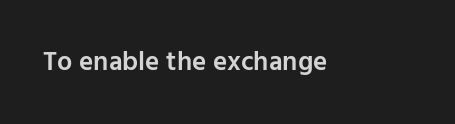
{"italic": "no", "bold": "semi", "underline": "no", "letter_spacing": "normal", "letter_spacing_em": 0.0, "glyph_px": 27}
